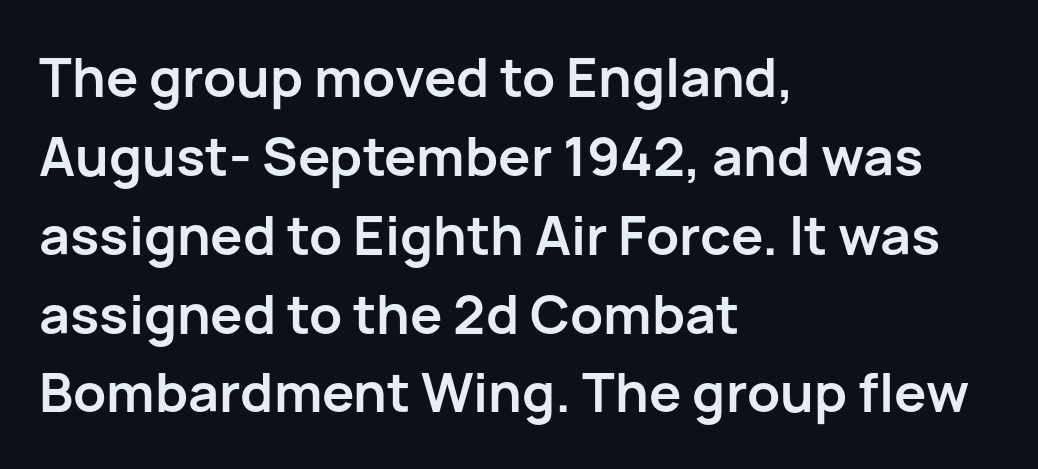
The passage shown is typed in a proportional face where columns would drift. The designer went with a sans here, leaving each stem footless. This sample uses an upright cut, with every glyph sitting square on the baseline. Words appear dense and cohesive because spacing is normal. Thick stems and heavy bowls — unmistakably bold. The compositor pushed each line to the left boundary.
